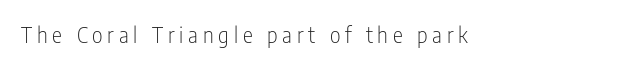
Q: Is the text bold? A: No.
Q: Is the text italic (slanted)? A: No, it is upright.
Q: Is the text underlined? A: No.
Q: How is the paragraph aligned? A: Left-aligned.
Q: Is the spacing between letters normal or unusually wide? A: Unusually wide.
